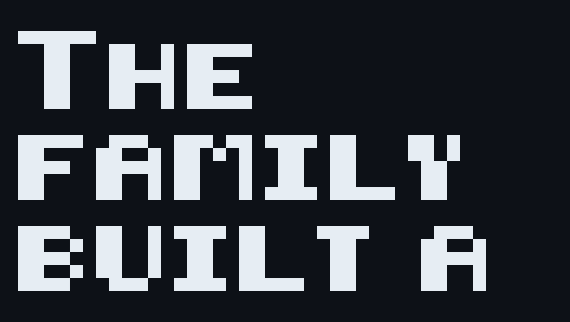
Q: Is the text italic (slanted)? A: No, it is upright.
Q: Is the typeface a serif or a sans-serif typeface? A: Sans-serif.
Q: Is the text underlined? A: No.
Q: How is the paragraph aligned? A: Left-aligned.
Q: Is the spacing between letters normal or unusually wide? A: Normal.
Q: Is the spacing between lines tight, normal or loose? A: Normal.
Q: Width (condensed, normal, or wide)? A: Normal.
Q: Stroke contrast? A: Medium.
Q: x-height? A: Large.
